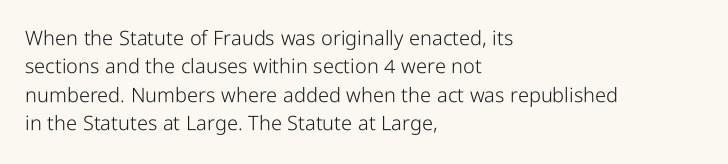
Glyph-to-glyph distance matches everyday printed text. One glance says typical: line gaps are just what's usual. A bare baseline throughout the passage. Does the lettering tilt? It doesn't — this is upright.
